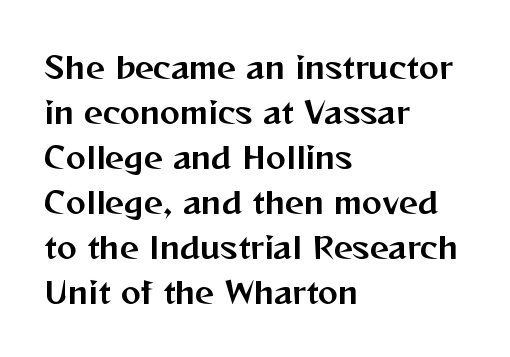
Words float on clear page, feet unadorned. Glyph-to-glyph distance matches everyday printed text. These lines are rendered in a variable-pitch font. Whoever set this chose a conventional vertical rhythm.
